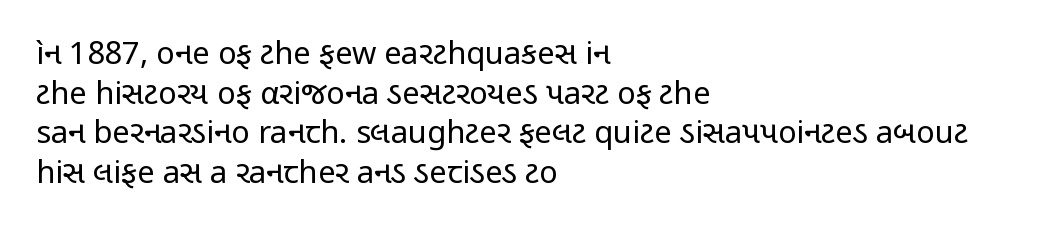
The image shows 31 px regular-weight, condensed sans-serif type, upright; set left-aligned, normal line spacing (1.28x), normal letter spacing, not underlined; low stroke contrast and a medium x-height.
